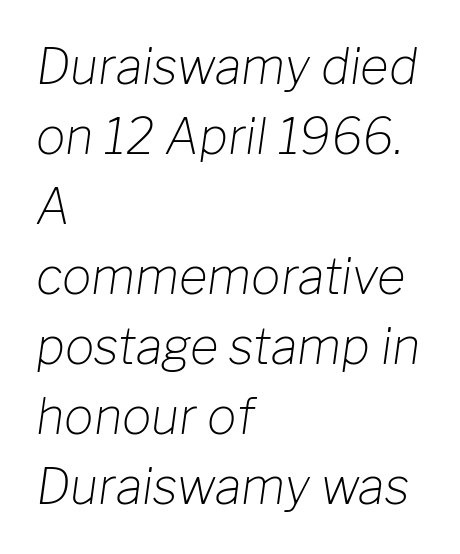
The image shows 49 px light type, italic (leaning right); set left-aligned, normal line spacing (1.43x), normal letter spacing, not underlined; low stroke contrast and a medium x-height.
